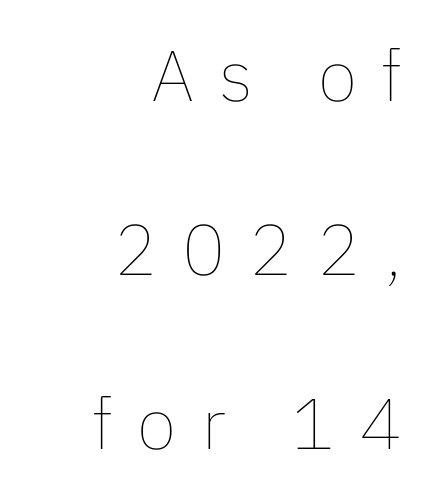
Horizontal bands of white between lines are thick stripes. Tracking here is generous; glyphs stand well apart from one another. Vertical strokes here are truly vertical. Reading down the block, your eye finds every line finishing at a fixed right position. Is this a fixed-width face? No — the glyphs have proportional, varying widths. A bare baseline throughout the passage.
